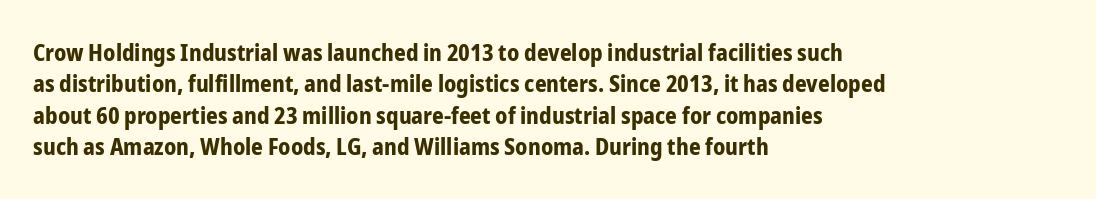
The image shows 23 px bold type, upright; set left-aligned, normal line spacing (1.36x), normal letter spacing, not underlined.
